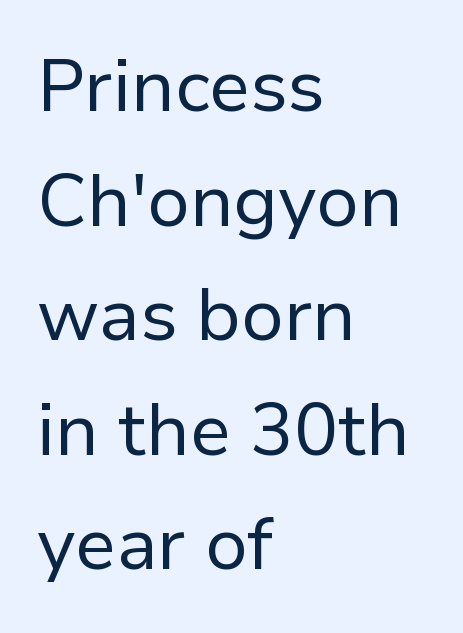
{"serif": "no", "italic": "no", "bold": "no", "weight": "regular", "width": "normal", "stroke_contrast": "low", "x_height": "medium", "monospaced": "no", "underline": "no", "align": "left", "line_spacing": "normal", "line_spacing_ratio": 1.57, "letter_spacing": "normal", "letter_spacing_em": 0.0, "glyph_px": 73}
